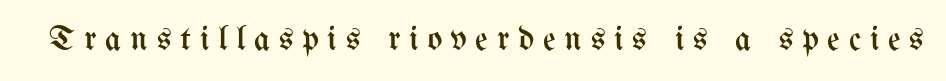
The image shows 35 px regular-weight, condensed type, upright; set unusually wide letter spacing (+0.25 em), not underlined; medium stroke contrast and a medium x-height.
